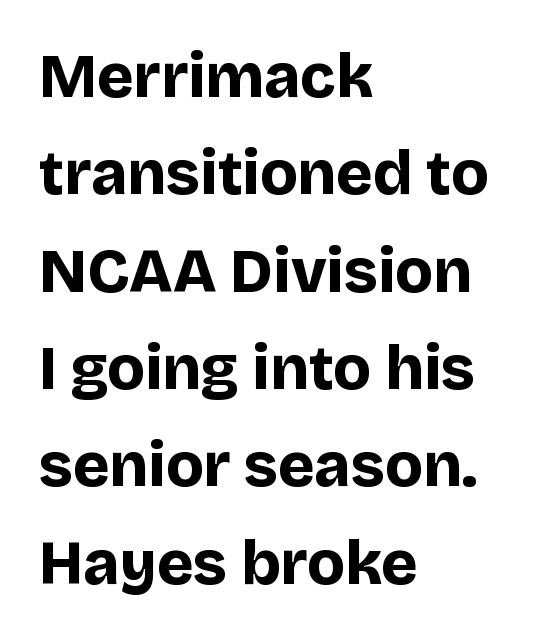
Q: Is the text bold? A: Yes.
Q: Is the text italic (slanted)? A: No, it is upright.
Q: Is the typeface a serif or a sans-serif typeface? A: Sans-serif.
Q: Is the text underlined? A: No.
Q: How is the paragraph aligned? A: Left-aligned.
Q: Is the spacing between letters normal or unusually wide? A: Normal.
Q: Is the spacing between lines tight, normal or loose? A: Normal.
Q: Width (condensed, normal, or wide)? A: Normal.
Q: Stroke contrast? A: Low.
Q: x-height? A: Large.
Q: Monospaced? A: No.
